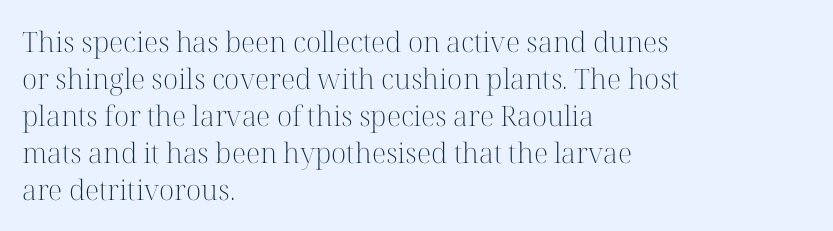
{"serif": "yes", "italic": "no", "bold": "no", "weight": "light", "width": "normal", "stroke_contrast": "high", "x_height": "medium", "monospaced": "no", "underline": "no", "align": "left", "line_spacing": "normal", "line_spacing_ratio": 1.32, "letter_spacing": "normal", "letter_spacing_em": 0.0, "glyph_px": 28}
